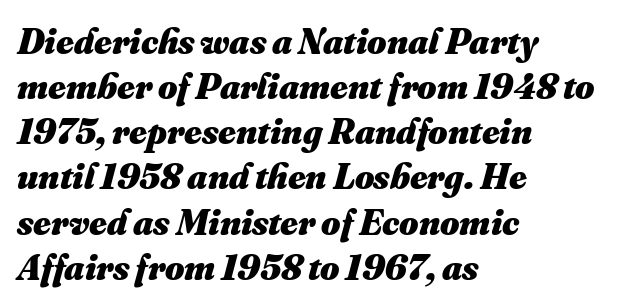
Q: Is the text bold? A: Yes.
Q: Is the text underlined? A: No.
Q: How is the paragraph aligned? A: Left-aligned.
Q: Is the spacing between letters normal or unusually wide? A: Normal.
Q: Width (condensed, normal, or wide)? A: Normal.
Q: Stroke contrast? A: Medium.
Q: x-height? A: Small.
Q: Monospaced? A: No.
